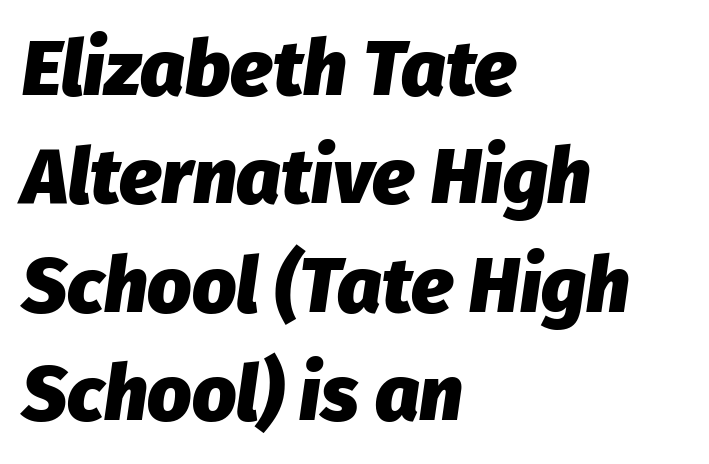
Each word holds together tightly as a unit, with standard inter-letter gaps. The font's italic variant was chosen for this text. The passage shown is typed in a proportional face where columns would drift. Horizontal bands of white between lines are of average thickness. As a designer I'd log this as weight 700, bold.
